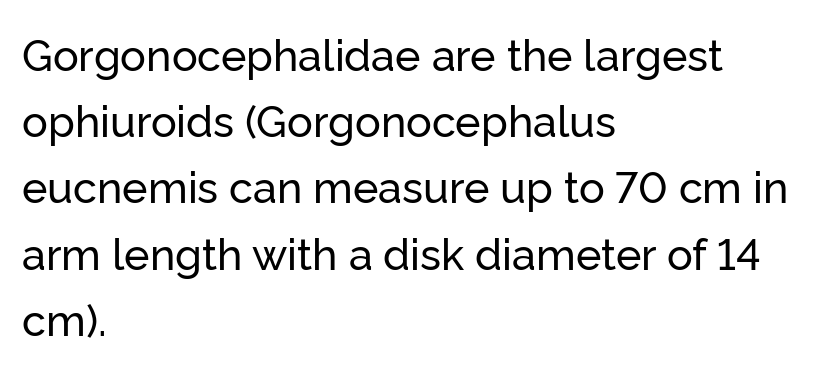
Decoration check: the copy has no underline. Looks like regular typesetting: each glyph gets only the width it needs. The typesetter chose a ragged-right arrangement here. This sample keeps an unexceptional amount of space between lines.
